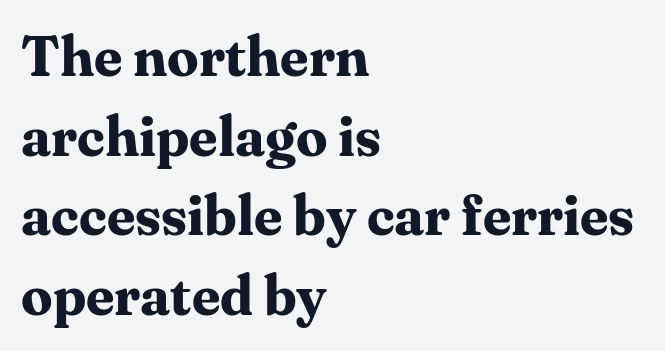
{"serif": "yes", "italic": "no", "bold": "yes", "weight": "bold", "width": "normal", "stroke_contrast": "medium", "x_height": "medium", "monospaced": "no", "underline": "no", "align": "left", "line_spacing": "normal", "line_spacing_ratio": 1.42, "letter_spacing": "normal", "letter_spacing_em": 0.0, "glyph_px": 56}
